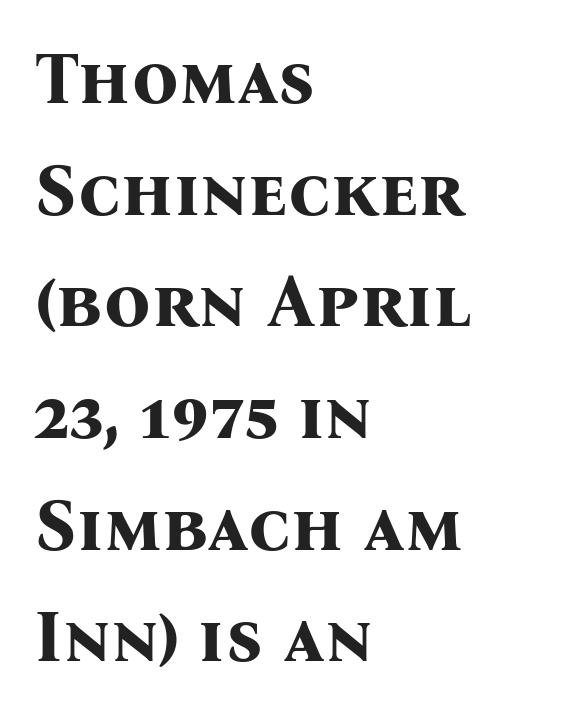
{"serif": "yes", "italic": "no", "bold": "yes", "weight": "bold", "width": "normal", "stroke_contrast": "medium", "x_height": "medium", "monospaced": "no", "underline": "no", "align": "left", "line_spacing": "normal", "line_spacing_ratio": 1.53, "letter_spacing": "normal", "letter_spacing_em": 0.0, "glyph_px": 73}
